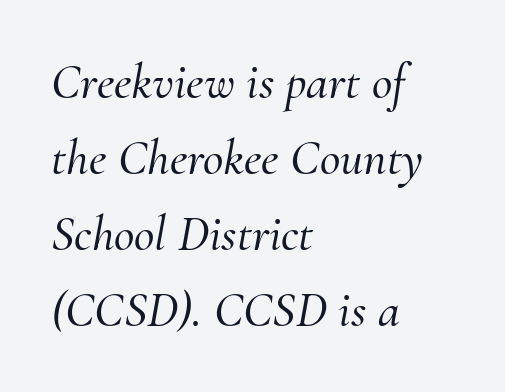
The image shows 50 px serif type, italic (leaning right); set left-aligned, normal line spacing (1.52x), normal letter spacing, not underlined; medium stroke contrast and a small x-height.
